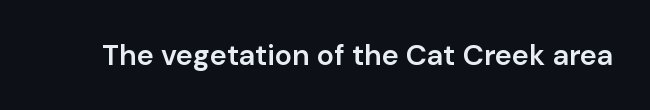
{"serif": "no", "italic": "no", "bold": "semi", "weight": "semibold", "width": "normal", "stroke_contrast": "low", "x_height": "medium", "monospaced": "no", "underline": "no", "letter_spacing": "normal", "letter_spacing_em": 0.0, "glyph_px": 29}
